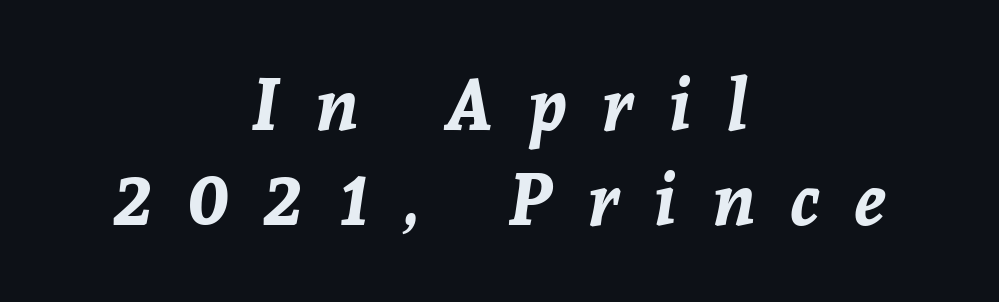
{"italic": "yes", "lean": "right", "slant_degrees": 8, "bold": "yes", "weight": "bold", "width": "normal", "stroke_contrast": "low", "x_height": "medium", "monospaced": "no", "underline": "no", "align": "center", "line_spacing": "normal", "line_spacing_ratio": 1.32, "letter_spacing": "wide", "letter_spacing_em": 0.5, "glyph_px": 72}
